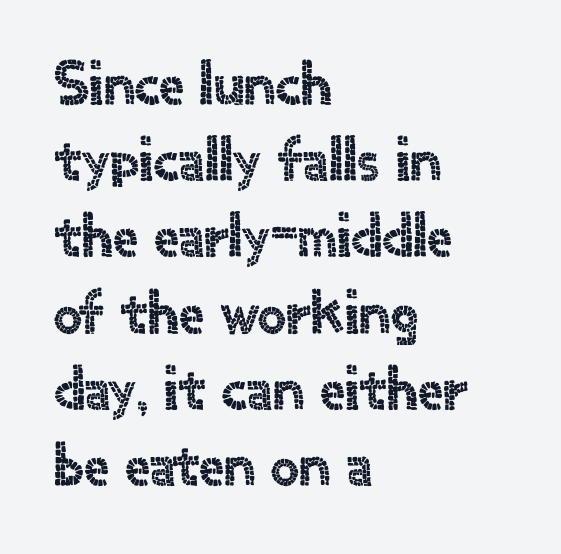
Q: Is the text italic (slanted)? A: No, it is upright.
Q: Is the typeface a serif or a sans-serif typeface? A: Sans-serif.
Q: Is the text underlined? A: No.
Q: How is the paragraph aligned? A: Left-aligned.
Q: Is the spacing between letters normal or unusually wide? A: Normal.
Q: Width (condensed, normal, or wide)? A: Normal.
Q: x-height? A: Small.
Q: Monospaced? A: No.
